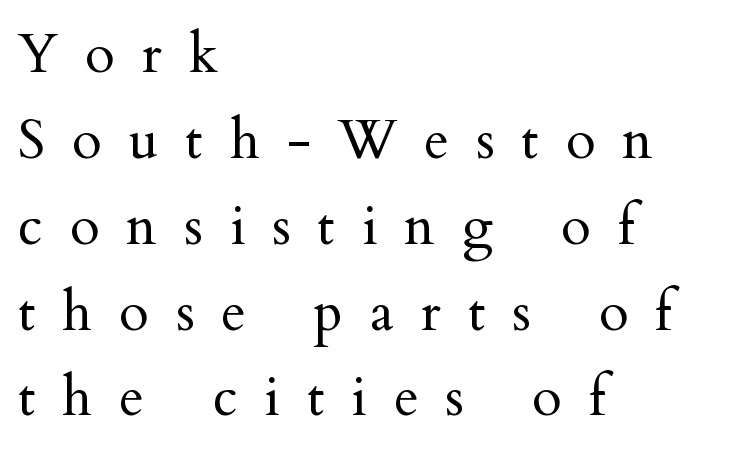
Q: Is the text bold? A: No.
Q: Is the text italic (slanted)? A: No, it is upright.
Q: Is the typeface a serif or a sans-serif typeface? A: Serif.
Q: Is the text underlined? A: No.
Q: How is the paragraph aligned? A: Left-aligned.
Q: Is the spacing between letters normal or unusually wide? A: Unusually wide.
Q: Is the spacing between lines tight, normal or loose? A: Normal.
Q: Width (condensed, normal, or wide)? A: Normal.
Q: Stroke contrast? A: Medium.
Q: x-height? A: Small.
Q: Monospaced? A: No.
